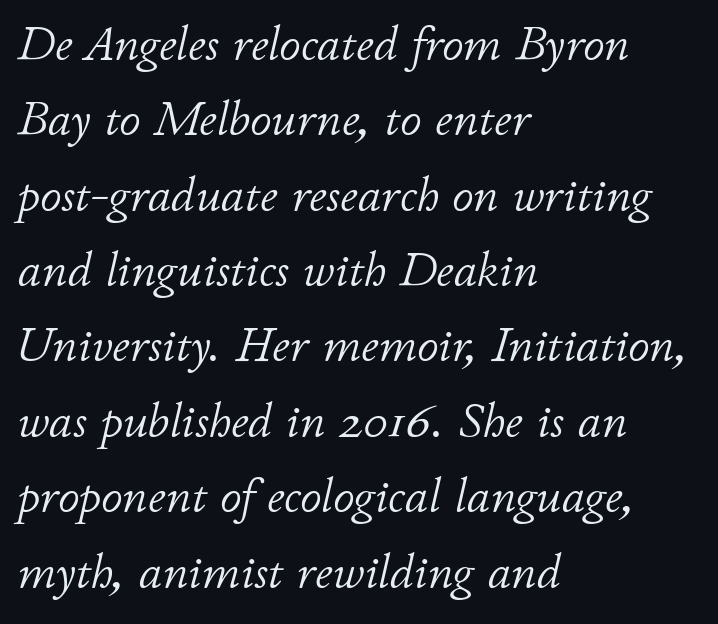
Q: Is the text bold? A: No.
Q: Is the text italic (slanted)? A: Yes, it leans right by about 11 degrees.
Q: Is the text underlined? A: No.
Q: How is the paragraph aligned? A: Left-aligned.
Q: Is the spacing between letters normal or unusually wide? A: Normal.
Q: Is the spacing between lines tight, normal or loose? A: Normal.
Q: Width (condensed, normal, or wide)? A: Normal.
Q: Stroke contrast? A: Low.
Q: x-height? A: Small.
Q: Monospaced? A: No.
